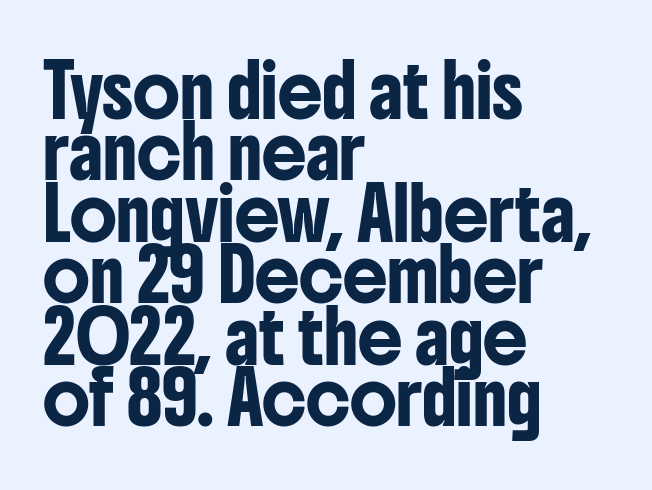
The image shows 50 px condensed sans-serif type, upright; set left-aligned, line spacing 1.23x, normal letter spacing, not underlined; low stroke contrast and a medium x-height.
